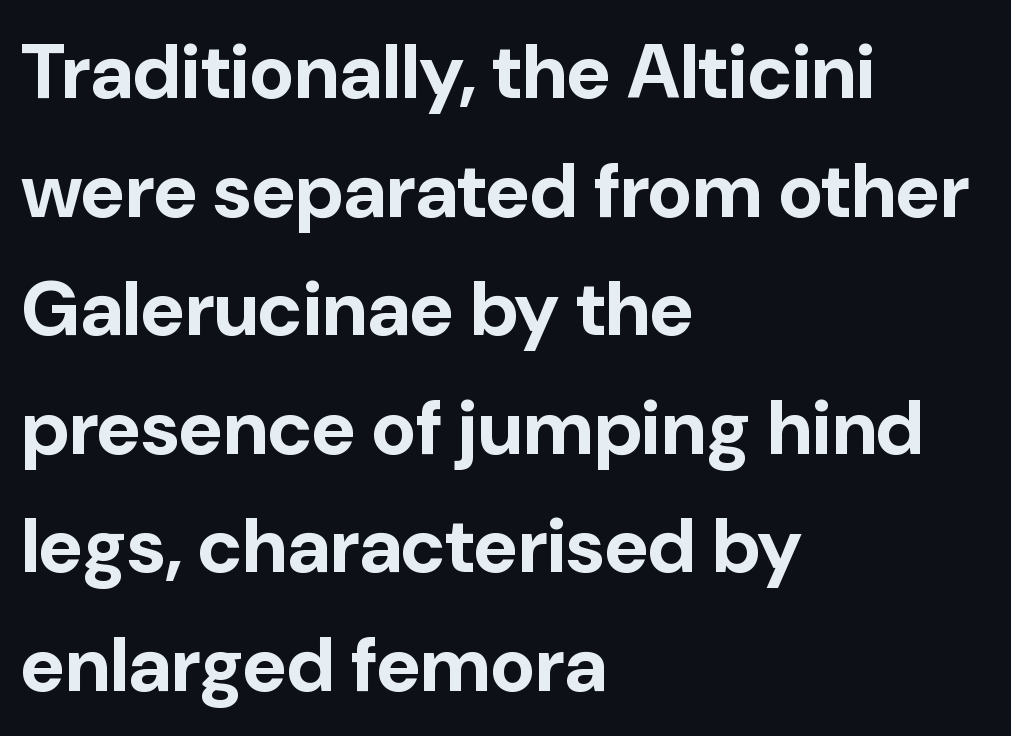
Q: Is the text bold? A: Yes.
Q: Is the text italic (slanted)? A: No, it is upright.
Q: Is the typeface a serif or a sans-serif typeface? A: Sans-serif.
Q: Is the text underlined? A: No.
Q: How is the paragraph aligned? A: Left-aligned.
Q: Is the spacing between letters normal or unusually wide? A: Normal.
Q: Is the spacing between lines tight, normal or loose? A: Normal.
Q: Width (condensed, normal, or wide)? A: Normal.
Q: Stroke contrast? A: Low.
Q: x-height? A: Medium.
Q: Monospaced? A: No.
